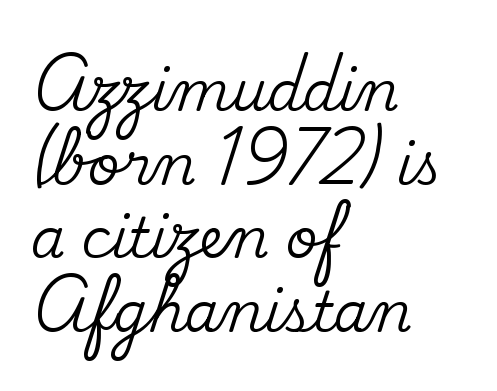
The image shows 55 px text type; set left-aligned, normal line spacing (1.34x), normal letter spacing, not underlined; medium stroke contrast and a small x-height.
